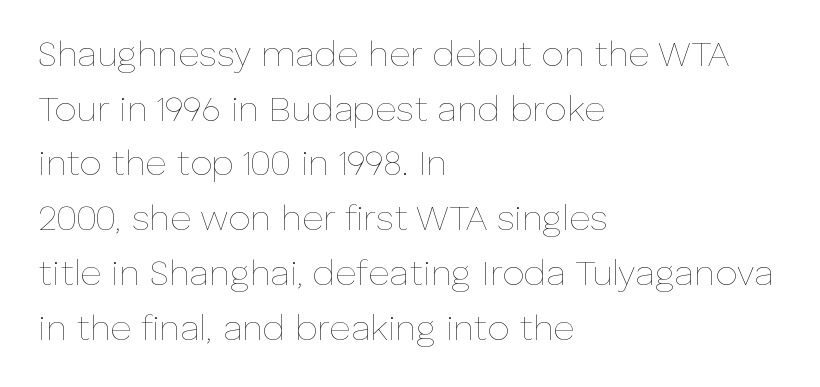
The string is rendered with underlining switched off. Each letter keeps its own natural width here, so spacing adapts to shape. This sample is left-justified, so line endings fall wherever the words run out. The vertical gap from one line to the next is medium.
